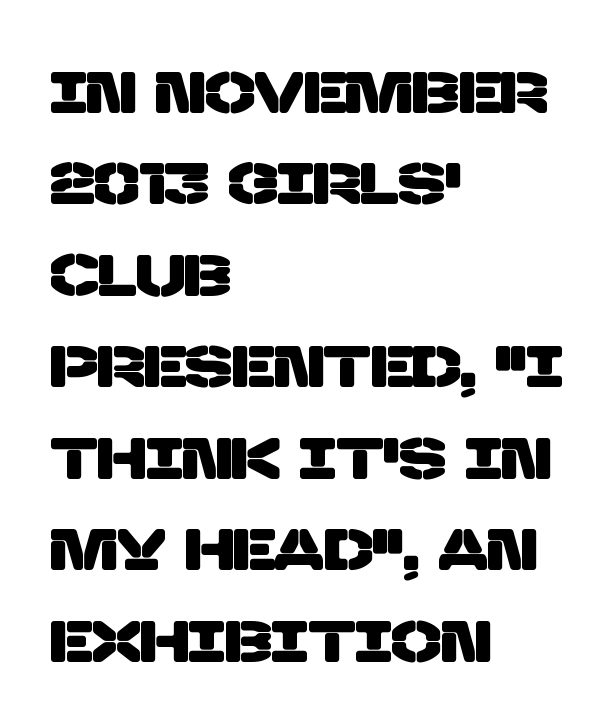
{"serif": "no", "width": "normal", "stroke_contrast": "low", "x_height": "large", "monospaced": "no", "underline": "no", "align": "left", "line_spacing": "normal", "line_spacing_ratio": 1.55, "letter_spacing": "normal", "letter_spacing_em": 0.0, "glyph_px": 59}
